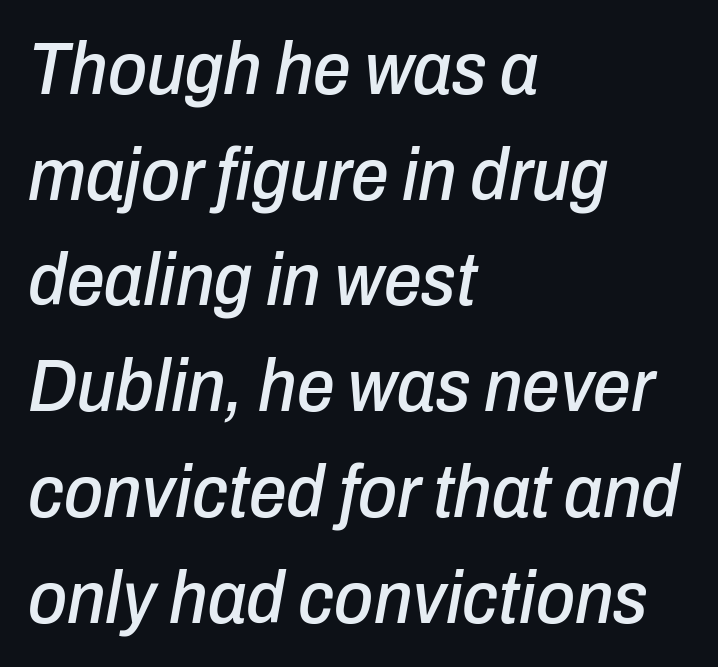
Honestly, there is no underline to notice here at all. Layout note: lines flush left. What's the leading like? Ordinary, nothing unusual. Is this a fixed-width face? No — the glyphs have proportional, varying widths.
